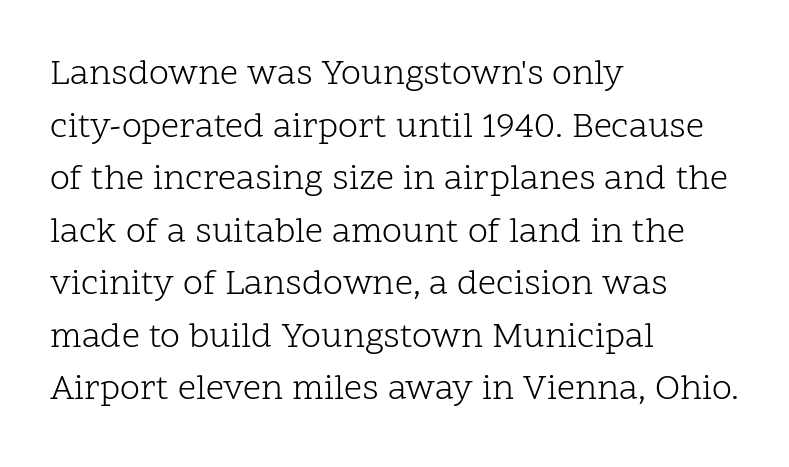
{"serif": "yes", "italic": "no", "bold": "no", "weight": "light", "width": "normal", "stroke_contrast": "low", "x_height": "medium", "monospaced": "no", "underline": "no", "align": "left", "line_spacing": "normal", "line_spacing_ratio": 1.46, "letter_spacing": "normal", "letter_spacing_em": 0.0, "glyph_px": 36}
